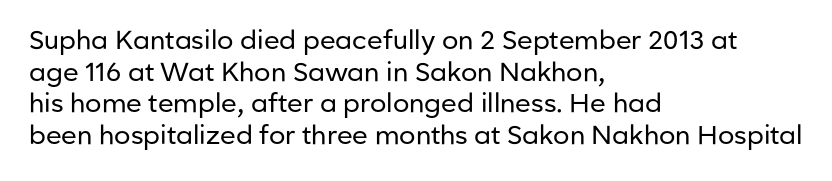
Nope, not italic — everything's standing straight. The font is comparable to plain body text, perhaps lighter. Inter-character spacing is left at the font's built-in metrics. The zone under the glyphs is completely vacant. These lines are set flush left with a ragged right edge.
